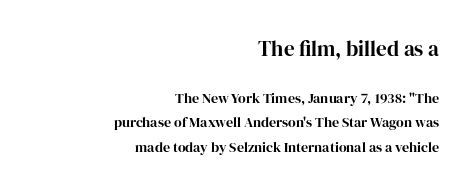
The image shows 21 px text type, upright; set right-aligned, line spacing 1.76x, normal letter spacing, not underlined; the first (top) block is 1.5x larger.
